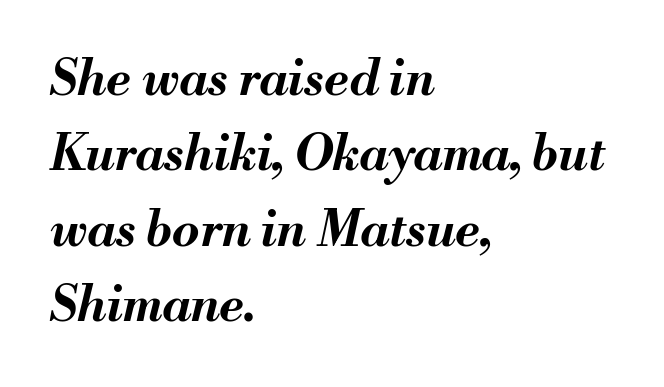
The strokes are fattened all the way to bold. Baseline-to-baseline distance is the conventional proportion of letter height. There's an unmistakable incline to the writing here. Note the varied advance widths — an 'i' is clearly narrower than an 'm'. A bare baseline throughout the passage. Nobody touched the tracking dial on this one.
